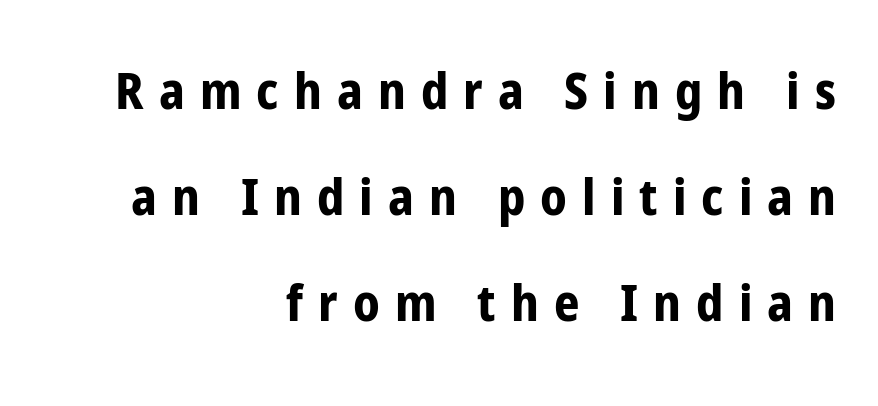
The string is rendered with underlining switched off. The rendering anchors every line to the right-hand side. The characters display no serif detailing; their extremities are plain. No italicization has been applied; the sample stays upright.
